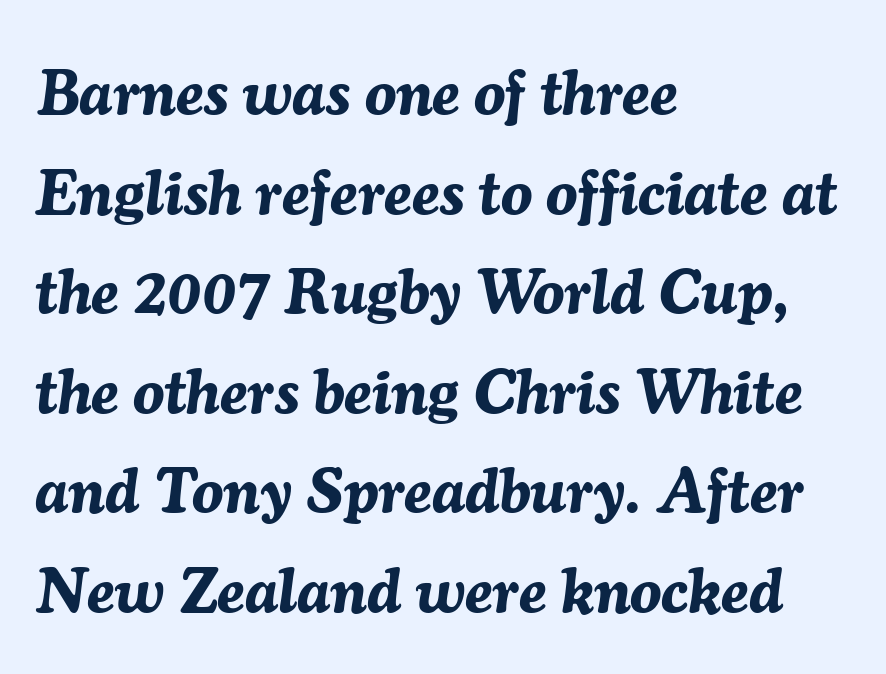
Q: Is the text bold? A: Yes.
Q: Is the text italic (slanted)? A: Yes, it leans right by about 7 degrees.
Q: Is the text underlined? A: No.
Q: How is the paragraph aligned? A: Left-aligned.
Q: Is the spacing between letters normal or unusually wide? A: Normal.
Q: Is the spacing between lines tight, normal or loose? A: Normal.
Q: Width (condensed, normal, or wide)? A: Normal.
Q: Stroke contrast? A: Medium.
Q: x-height? A: Medium.
Q: Monospaced? A: No.
